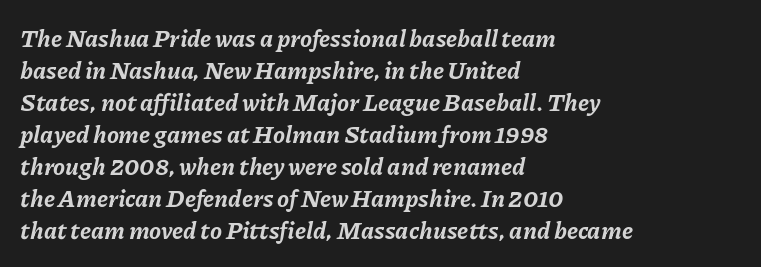
Q: Is the text bold? A: Yes.
Q: Is the text italic (slanted)? A: Yes, it leans right by about 11 degrees.
Q: Is the text underlined? A: No.
Q: How is the paragraph aligned? A: Left-aligned.
Q: Is the spacing between letters normal or unusually wide? A: Normal.
Q: Is the spacing between lines tight, normal or loose? A: Normal.
